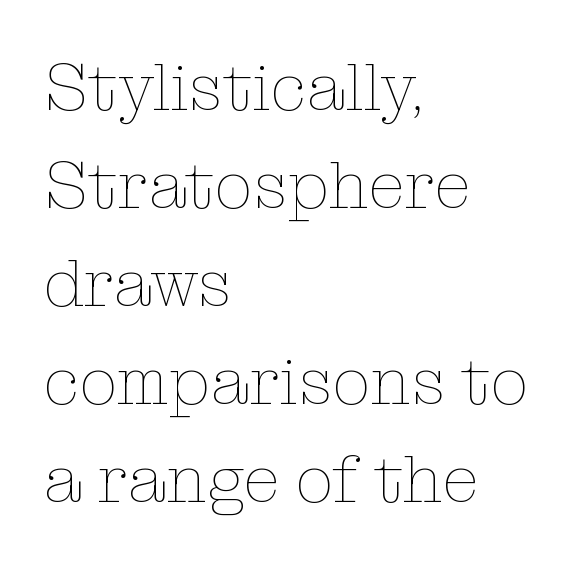
The image shows 68 px thin type, upright; set left-aligned, normal line spacing (1.44x), normal letter spacing, not underlined; low stroke contrast and a medium x-height.
